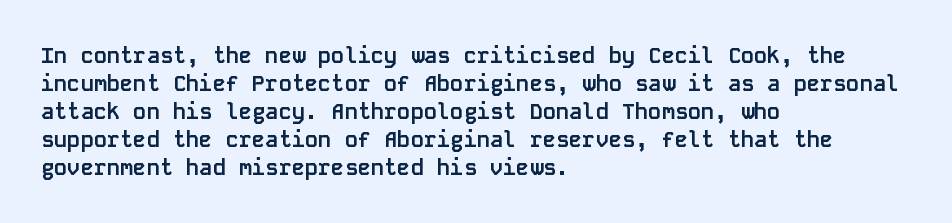
The image shows 22 px bold type, upright; set left-aligned, normal line spacing (1.27x), normal letter spacing, not underlined.
